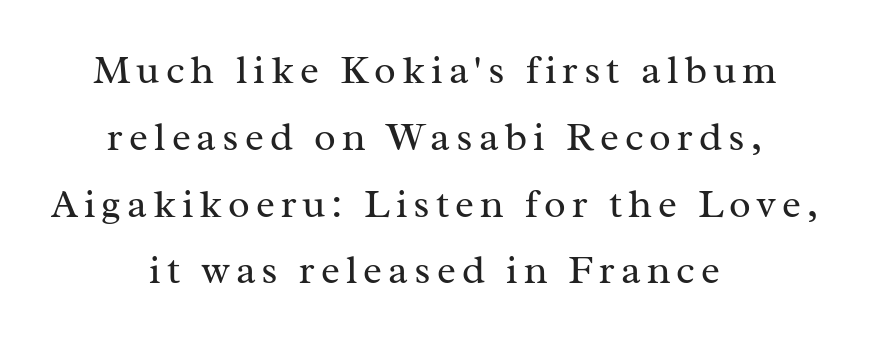
The image shows 40 px regular-weight serif type, upright; set centered, normal line spacing (1.67x), not underlined; medium stroke contrast and a medium x-height.
